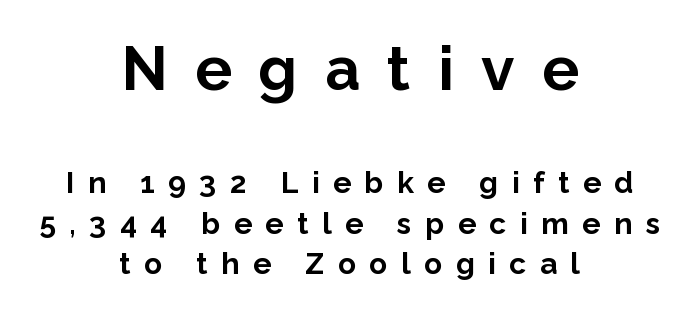
The image shows 61 px bold sans-serif type, upright; set centered, normal line spacing (1.36x), unusually wide letter spacing (+0.45 em), not underlined; the first (top) block is 2.03x larger; low stroke contrast and a medium x-height.
